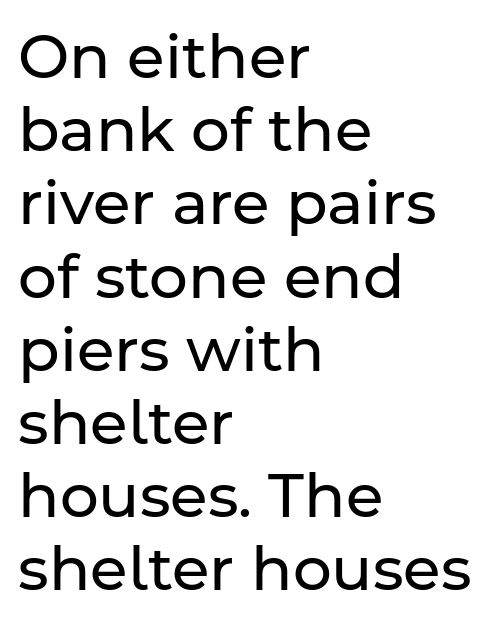
{"serif": "no", "italic": "no", "bold": "no", "weight": "regular", "width": "normal", "stroke_contrast": "low", "x_height": "medium", "monospaced": "no", "underline": "no", "align": "left", "line_spacing_ratio": 1.2, "letter_spacing": "normal", "letter_spacing_em": 0.0, "glyph_px": 61}
